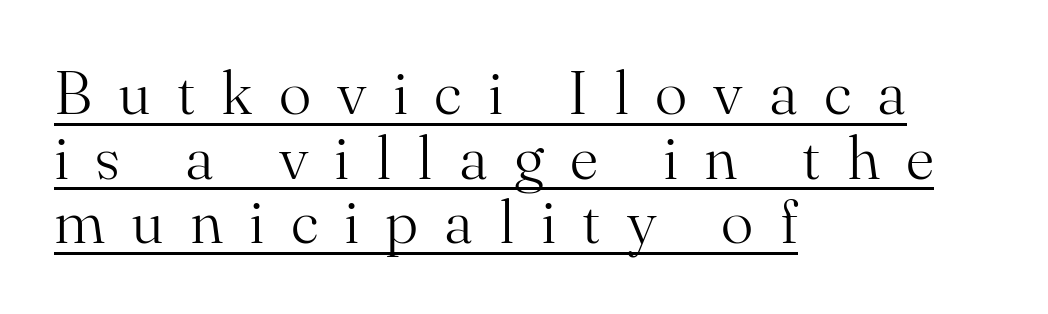
The rendering uses a small line-height, squeezing the rows. The strokes are not fattened; the text isn't bold. Old-style or modern, the face here clearly has serifs. This is underlined copy, the kind a proofreader might mark for attention. Notice how the passage keeps a crisp vertical edge on the left only. Do the characters align in a grid? No, the font is proportional.
